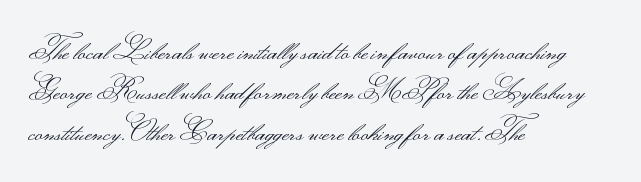
The passage shown stacks its lines at a standard gap. Students, note that the glyphs here touch the page at normal intervals. This reads as an unemphasized weight, regular at the heaviest. Typeset ragged right — the left edge is the straight one.
